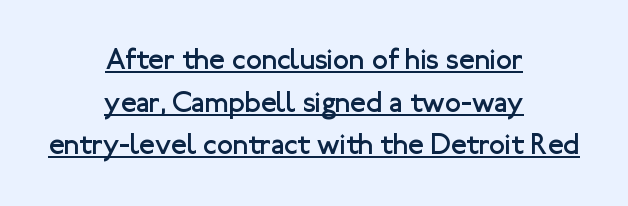
The image shows 29 px regular-weight sans-serif type, upright; set centered, normal line spacing (1.47x), normal letter spacing, underlined; low stroke contrast and a medium x-height.
